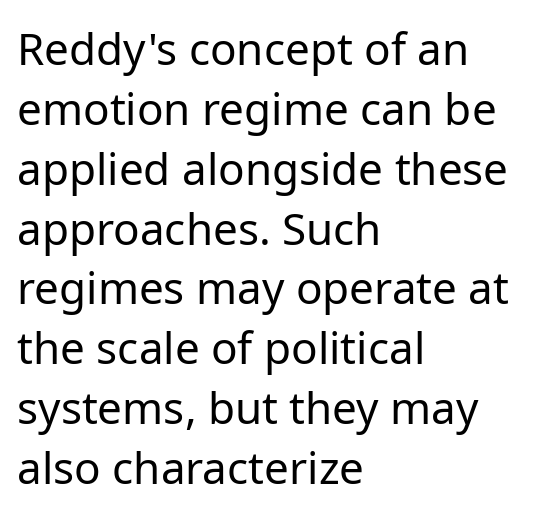
Q: Is the text bold? A: No.
Q: Is the text italic (slanted)? A: No, it is upright.
Q: Is the typeface a serif or a sans-serif typeface? A: Sans-serif.
Q: Is the text underlined? A: No.
Q: How is the paragraph aligned? A: Left-aligned.
Q: Is the spacing between letters normal or unusually wide? A: Normal.
Q: Is the spacing between lines tight, normal or loose? A: Normal.
Q: Width (condensed, normal, or wide)? A: Normal.
Q: Stroke contrast? A: Low.
Q: x-height? A: Medium.
Q: Monospaced? A: No.
